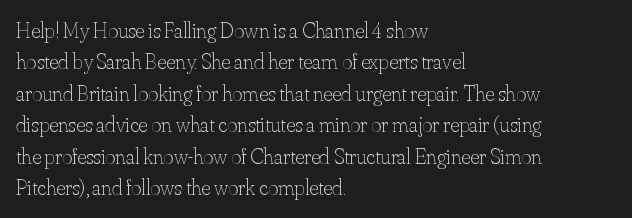
Q: Is the text bold? A: No.
Q: Is the text italic (slanted)? A: No, it is upright.
Q: Is the text underlined? A: No.
Q: How is the paragraph aligned? A: Left-aligned.
Q: Is the spacing between letters normal or unusually wide? A: Normal.
Q: Is the spacing between lines tight, normal or loose? A: Normal.
